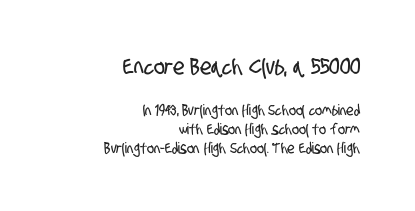
{"underline": "no", "align": "right", "line_spacing": "normal", "line_spacing_ratio": 1.27, "letter_spacing": "normal", "letter_spacing_em": 0.0, "larger_block": "first", "size_ratio": 1.53, "glyph_px": 23}
